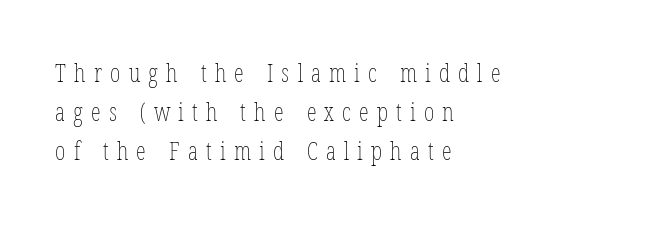
The image shows 25 px text type, upright; set left-aligned, normal line spacing (1.57x), unusually wide letter spacing (+0.33 em), not underlined.
